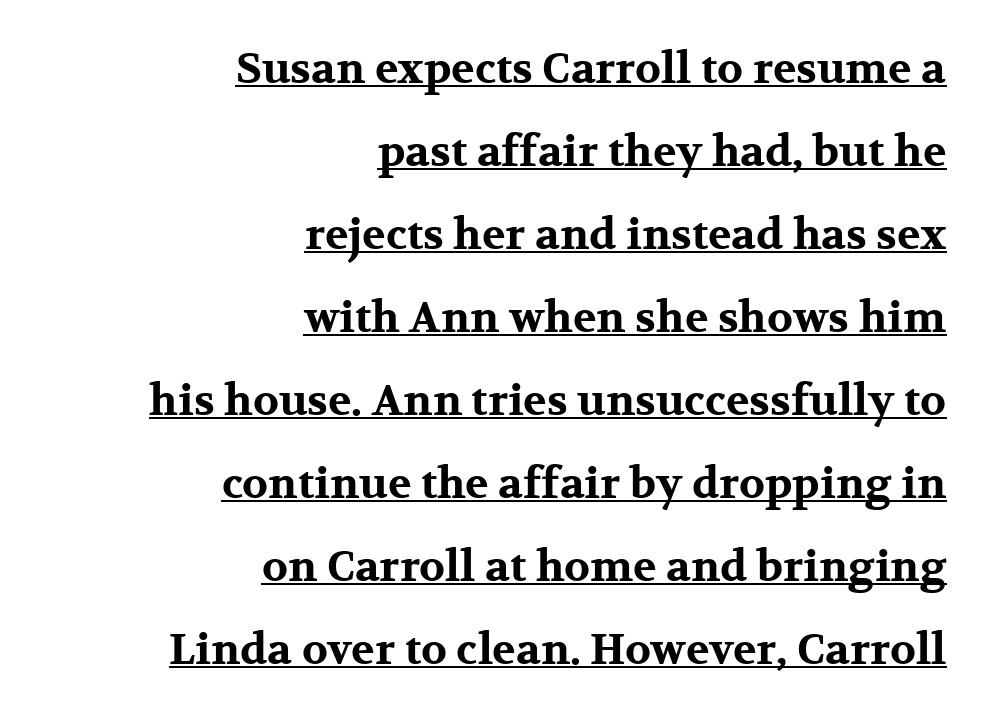
Q: Is the text bold? A: Yes.
Q: Is the text italic (slanted)? A: No, it is upright.
Q: Is the typeface a serif or a sans-serif typeface? A: Serif.
Q: Is the text underlined? A: Yes.
Q: How is the paragraph aligned? A: Right-aligned.
Q: Is the spacing between letters normal or unusually wide? A: Normal.
Q: Is the spacing between lines tight, normal or loose? A: Loose.
Q: Width (condensed, normal, or wide)? A: Wide.
Q: Stroke contrast? A: Medium.
Q: x-height? A: Medium.
Q: Monospaced? A: No.
